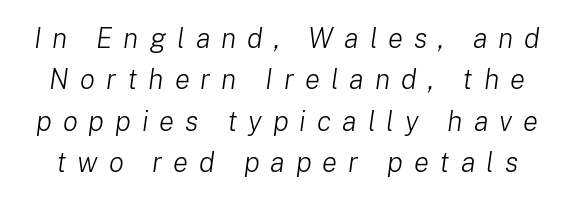
Q: Is the text bold? A: No.
Q: Is the text italic (slanted)? A: Yes, it leans right by about 8 degrees.
Q: Is the text underlined? A: No.
Q: Is the spacing between letters normal or unusually wide? A: Unusually wide.
Q: Is the spacing between lines tight, normal or loose? A: Normal.
Q: Width (condensed, normal, or wide)? A: Normal.
Q: Stroke contrast? A: Low.
Q: x-height? A: Medium.
Q: Monospaced? A: No.
